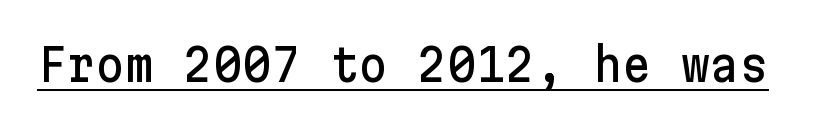
{"serif": "no", "italic": "no", "width": "normal", "stroke_contrast": "low", "x_height": "medium", "underline": "yes", "letter_spacing": "normal", "letter_spacing_em": 0.0, "glyph_px": 45}
